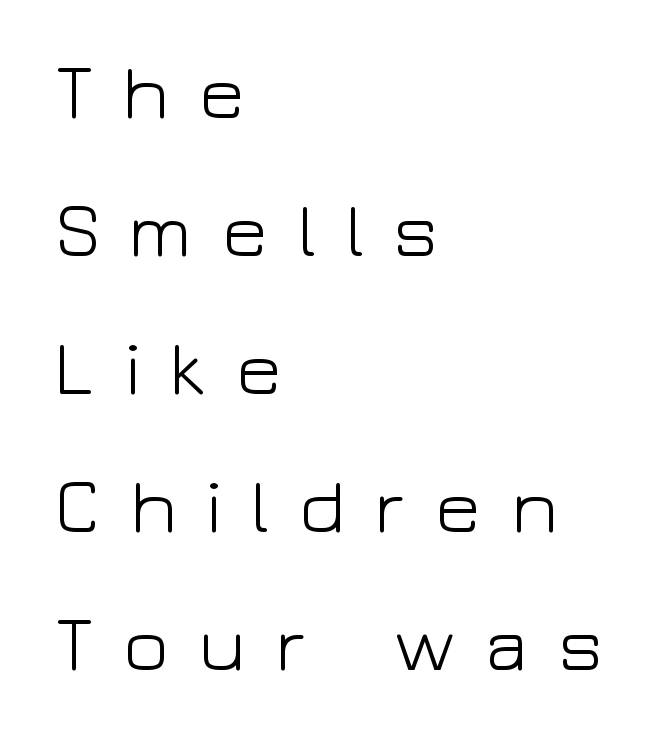
The image shows 78 px light, wide sans-serif type, upright; set left-aligned, line spacing 1.77x, unusually wide letter spacing (+0.35 em), not underlined; low stroke contrast and a medium x-height.
